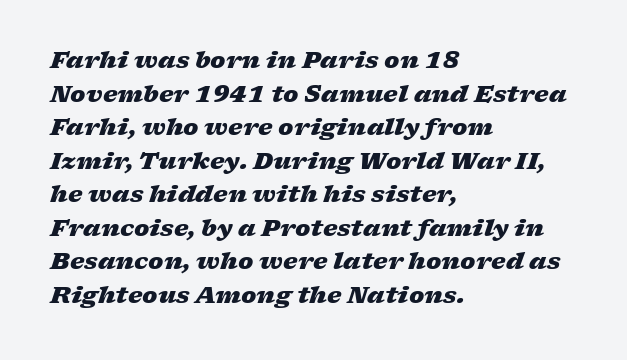
{"italic": "yes", "lean": "right", "slant_degrees": 17, "bold": "yes", "underline": "no", "align": "left", "line_spacing": "normal", "line_spacing_ratio": 1.46, "letter_spacing": "normal", "letter_spacing_em": 0.0, "glyph_px": 23}
